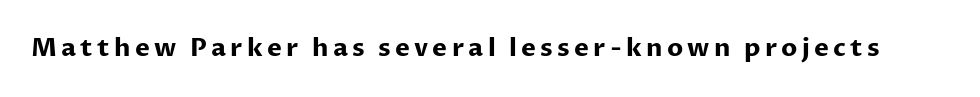
{"italic": "no", "bold": "yes", "underline": "no", "glyph_px": 25}
